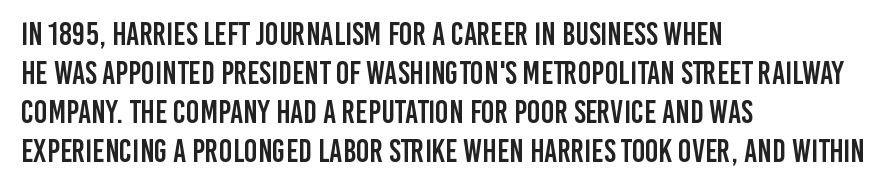
{"serif": "no", "italic": "no", "width": "condensed", "stroke_contrast": "low", "x_height": "large", "monospaced": "no", "underline": "no", "align": "left", "line_spacing_ratio": 1.22, "letter_spacing": "normal", "letter_spacing_em": 0.0, "glyph_px": 32}
